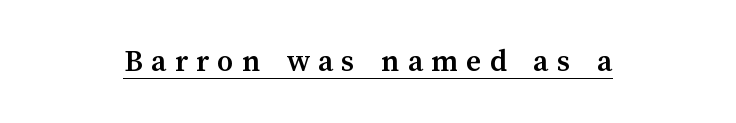
Q: Is the text bold? A: Yes.
Q: Is the text italic (slanted)? A: No, it is upright.
Q: Is the text underlined? A: Yes.
Q: Is the spacing between letters normal or unusually wide? A: Unusually wide.
Q: Width (condensed, normal, or wide)? A: Normal.
Q: Stroke contrast? A: Medium.
Q: x-height? A: Medium.
Q: Monospaced? A: No.
